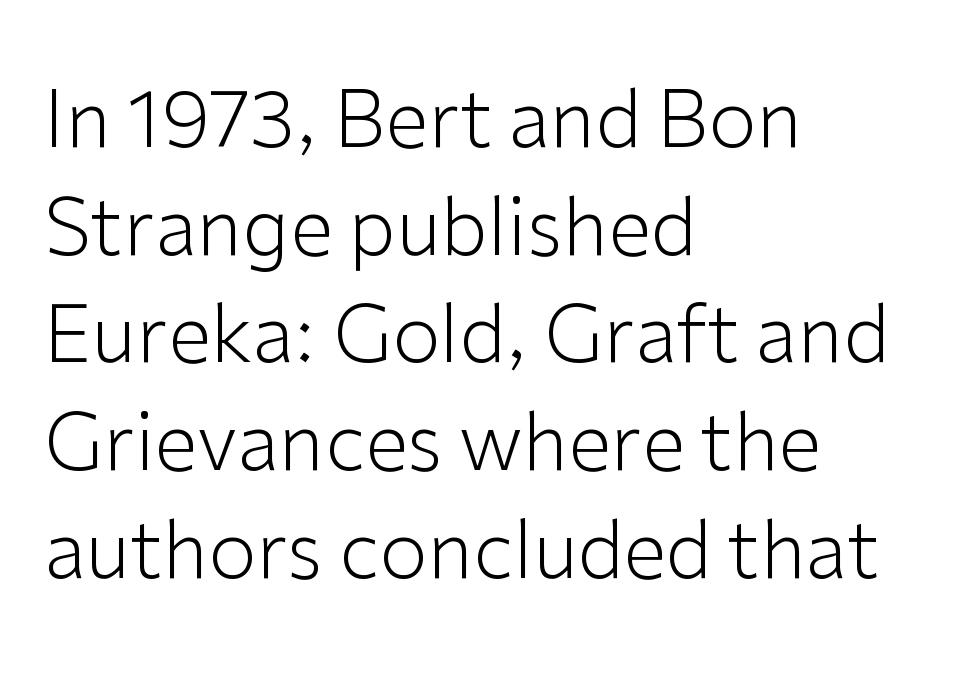
{"serif": "no", "italic": "no", "bold": "no", "weight": "light", "width": "normal", "stroke_contrast": "low", "x_height": "medium", "monospaced": "no", "underline": "no", "align": "left", "line_spacing": "normal", "line_spacing_ratio": 1.38, "letter_spacing": "normal", "letter_spacing_em": 0.0, "glyph_px": 78}
